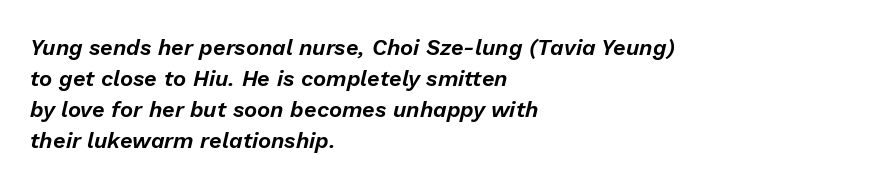
Q: Is the text italic (slanted)? A: Yes, it leans right by about 13 degrees.
Q: Is the text underlined? A: No.
Q: How is the paragraph aligned? A: Left-aligned.
Q: Is the spacing between letters normal or unusually wide? A: Normal.
Q: Is the spacing between lines tight, normal or loose? A: Normal.
